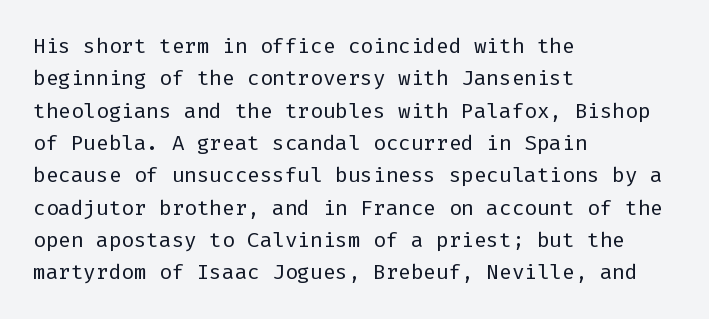
Words float on clear page, feet unadorned. Letters have the restrained weight of plain body copy at most. Horizontal alignment here is leftward, the default for most running prose. Whoever set this chose a conventional vertical rhythm. This sample uses an upright cut, with every glyph sitting square on the baseline.
